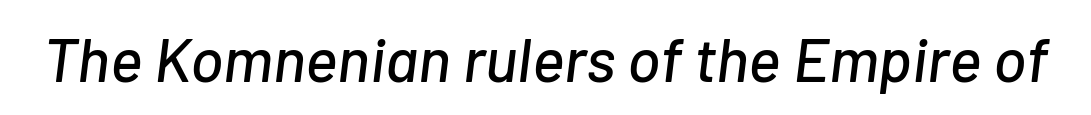
Short note: letters normally spaced. Only glyphs here, with clear space below each row. The rendering uses natural spacing where letterforms have individual widths. Would a proofreader flag this as italicized? Yes.
